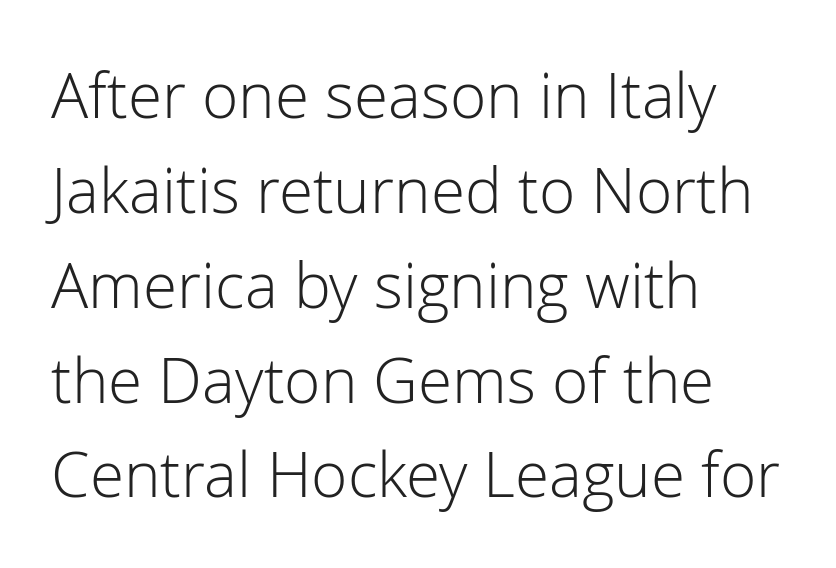
The image shows 62 px light sans-serif type, upright; set left-aligned, normal line spacing (1.53x), normal letter spacing, not underlined; low stroke contrast and a medium x-height.
